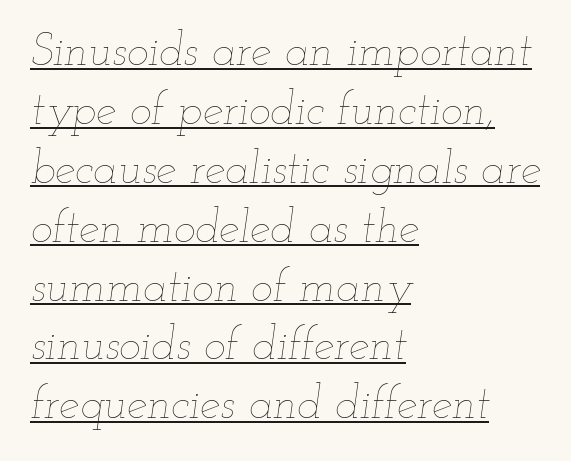
The image shows 46 px thin, wide type, italic (leaning right); set left-aligned, normal line spacing (1.28x), normal letter spacing, underlined; low stroke contrast and a small x-height.
